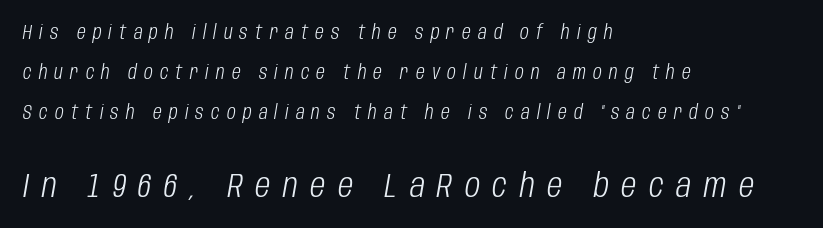
The image shows 33 px light, condensed type, italic (leaning right); set left-aligned, loose line spacing (2.11x), unusually wide letter spacing (+0.38 em), not underlined; the second (bottom) block is 1.74x larger; low stroke contrast and a large x-height.
